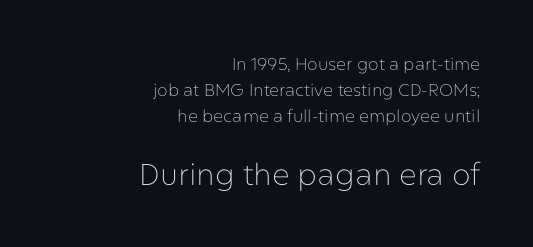
Successive baselines arrive at the customary interval. Classification — sans serif. Larger block? The one below; the one above is distinctly smaller. The characters are drawn with everyday or finer stroke widths. This rendering uses right alignment, leaving the left contour irregular.
